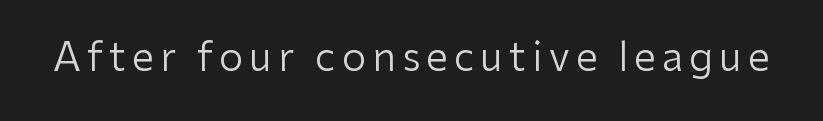
The image shows 39 px regular-weight sans-serif type, upright; set not underlined; low stroke contrast and a medium x-height.
